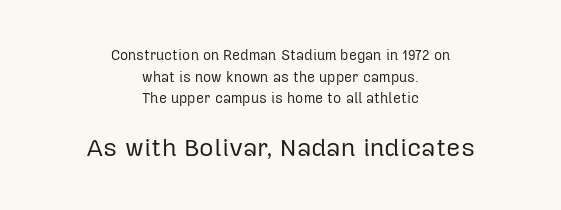
A typesetter would call this leading conventional body-copy spacing. Inter-character spacing is left at the font's built-in metrics. Type without underlining. Casual observation: everything's sitting right in the middle.
